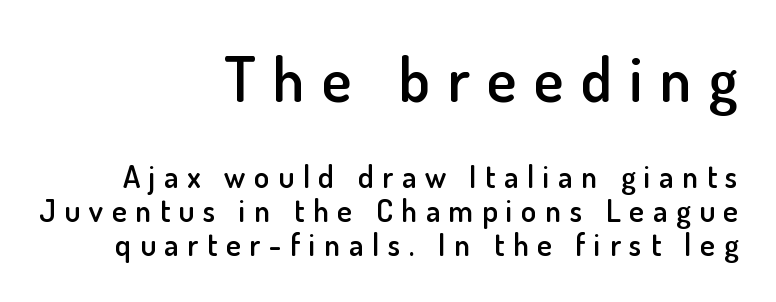
You get the large type first, then a drop to smaller type. Very little white space separates one row of letters from the next. Classification — sans serif. The font's upright variant was chosen for this text.
